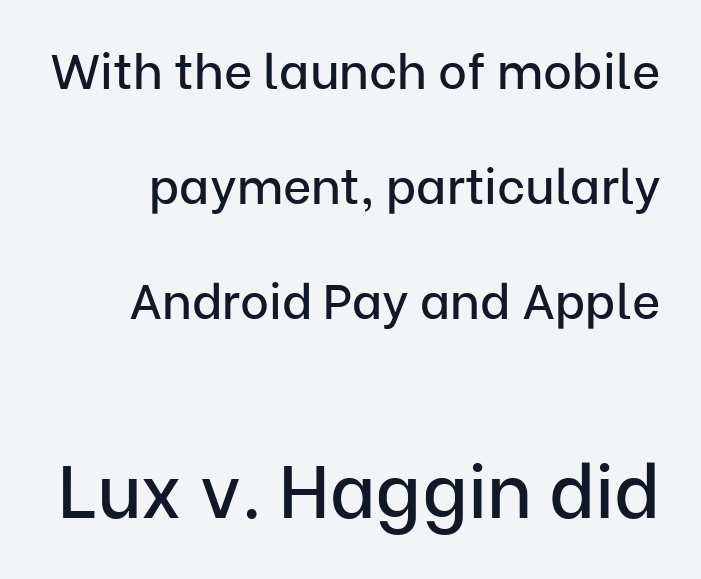
Q: Is the text italic (slanted)? A: No, it is upright.
Q: Is the typeface a serif or a sans-serif typeface? A: Sans-serif.
Q: Is the text underlined? A: No.
Q: Is the spacing between letters normal or unusually wide? A: Normal.
Q: Is the spacing between lines tight, normal or loose? A: Loose.
Q: Which block of text is set in a larger size, the first (top) or the second (bottom)? A: The second (bottom) one.
Q: Width (condensed, normal, or wide)? A: Normal.
Q: Stroke contrast? A: Low.
Q: x-height? A: Medium.
Q: Monospaced? A: No.
